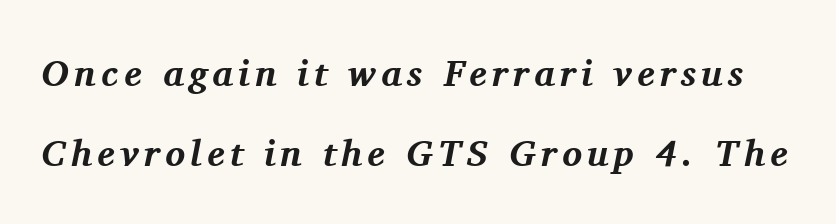
The image shows 37 px bold serif type, italic (leaning right); set loose line spacing (2.15x), not underlined; medium stroke contrast and a medium x-height.
